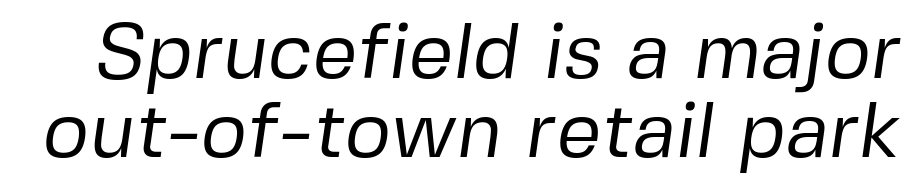
Q: Is the text bold? A: No.
Q: Is the typeface a serif or a sans-serif typeface? A: Sans-serif.
Q: Is the text underlined? A: No.
Q: Is the spacing between letters normal or unusually wide? A: Normal.
Q: Is the spacing between lines tight, normal or loose? A: Tight.
Q: Width (condensed, normal, or wide)? A: Normal.
Q: Stroke contrast? A: Low.
Q: x-height? A: Medium.
Q: Monospaced? A: No.
